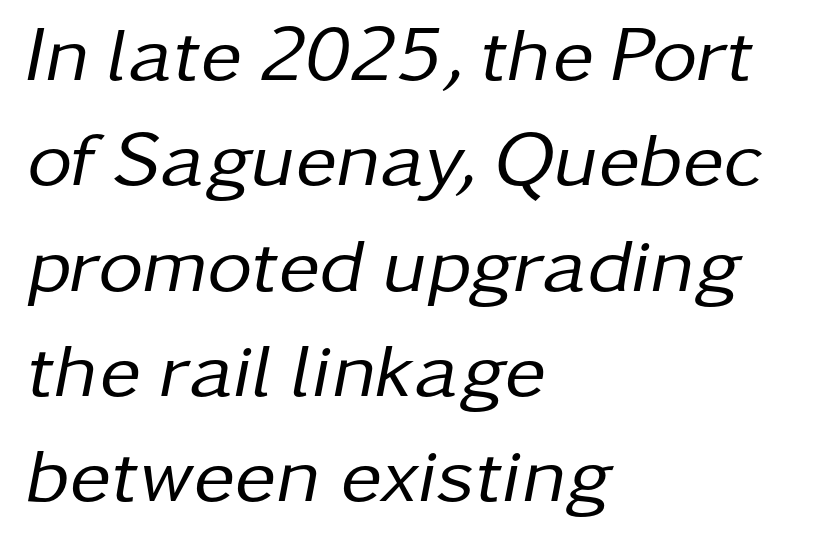
The image shows 78 px regular-weight type, italic (leaning right); set left-aligned, normal line spacing (1.35x), normal letter spacing, not underlined; low stroke contrast and a medium x-height.
